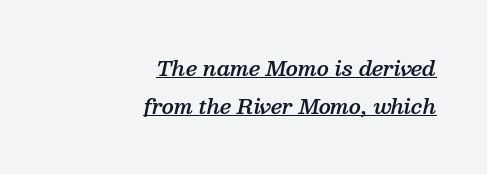
{"italic": "yes", "lean": "right", "slant_degrees": 13, "bold": "semi", "underline": "yes", "align": "right", "line_spacing": "loose", "line_spacing_ratio": 1.9, "letter_spacing": "normal", "letter_spacing_em": 0.0, "glyph_px": 20}
